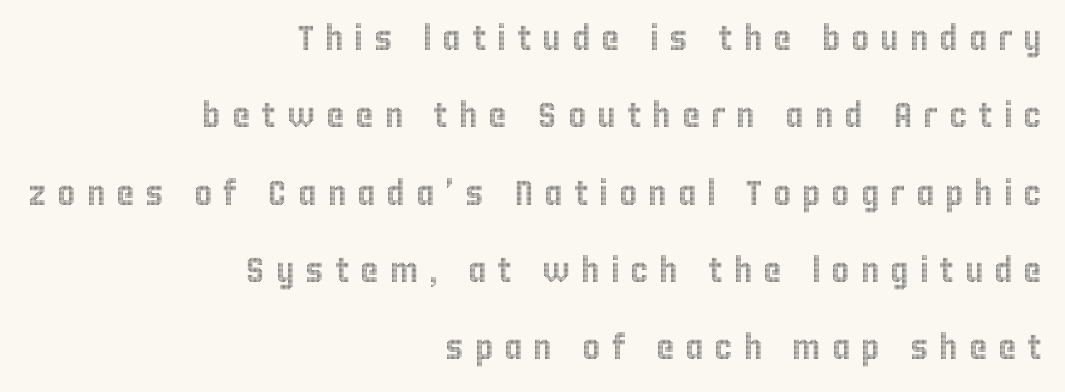
The image shows 35 px condensed type, upright; set right-aligned, loose line spacing (2.21x), unusually wide letter spacing (+0.31 em), not underlined; a large x-height.
